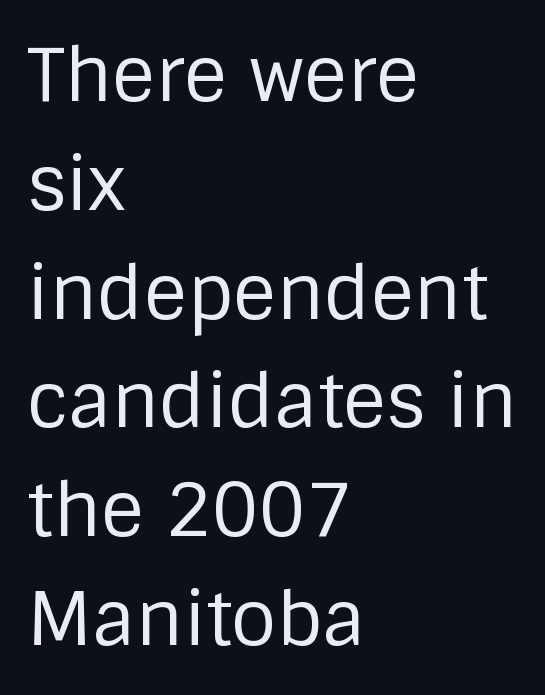
Q: Is the text bold? A: No.
Q: Is the text italic (slanted)? A: No, it is upright.
Q: Is the typeface a serif or a sans-serif typeface? A: Sans-serif.
Q: Is the text underlined? A: No.
Q: How is the paragraph aligned? A: Left-aligned.
Q: Is the spacing between letters normal or unusually wide? A: Normal.
Q: Is the spacing between lines tight, normal or loose? A: Normal.
Q: Width (condensed, normal, or wide)? A: Normal.
Q: Stroke contrast? A: Low.
Q: x-height? A: Large.
Q: Monospaced? A: No.
